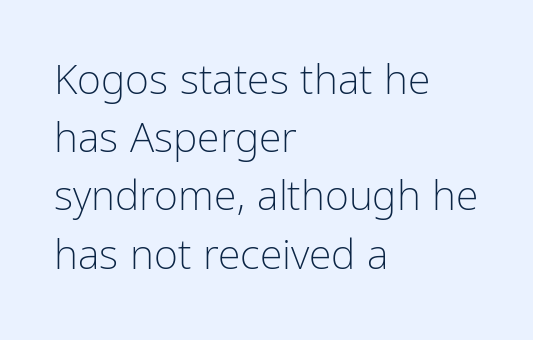
Unlike italic type, these characters show no tilt at all. The horizontal fit of the characters is conventional and even. Heft: none added — not bold. This sample uses a sans-serif face. One-word summary of the alignment: left.
